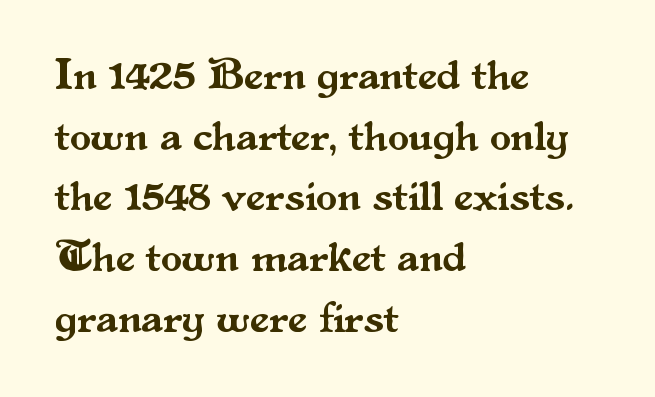
Q: Is the text italic (slanted)? A: No, it is upright.
Q: Is the typeface a serif or a sans-serif typeface? A: Serif.
Q: Is the text underlined? A: No.
Q: How is the paragraph aligned? A: Left-aligned.
Q: Is the spacing between letters normal or unusually wide? A: Normal.
Q: Is the spacing between lines tight, normal or loose? A: Normal.
Q: Width (condensed, normal, or wide)? A: Normal.
Q: Stroke contrast? A: Medium.
Q: x-height? A: Small.
Q: Monospaced? A: No.
